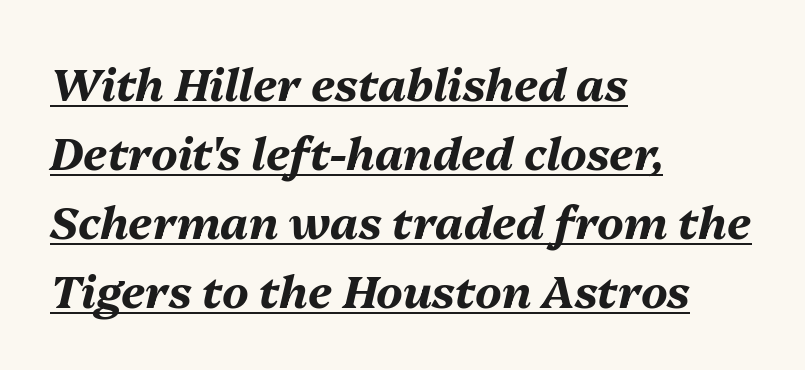
You could not count columns in this text — the font is proportionally spaced. Honestly, the letter spacing is just normal — you wouldn't notice it. Horizontal alignment here is leftward, the default for most running prose. In terms of posture, this sample is oblique.
